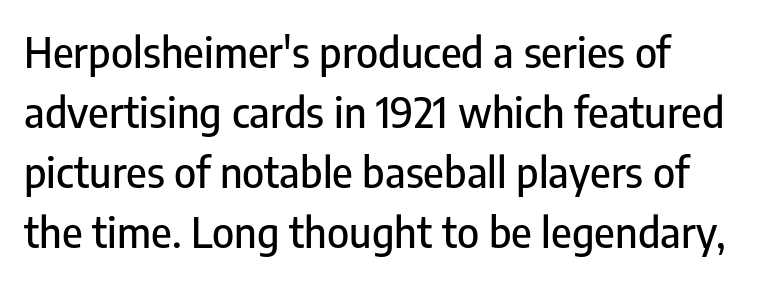
The image shows 42 px condensed sans-serif type, upright; set left-aligned, normal line spacing (1.43x), normal letter spacing, not underlined; low stroke contrast and a medium x-height.
